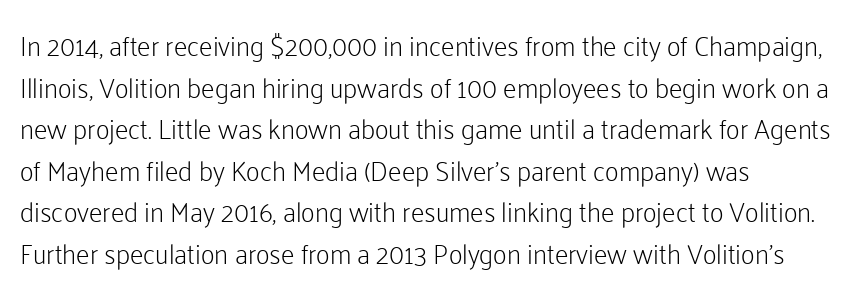
{"italic": "no", "bold": "no", "underline": "no", "align": "left", "line_spacing": "normal", "line_spacing_ratio": 1.54, "letter_spacing": "normal", "letter_spacing_em": 0.0, "glyph_px": 27}
